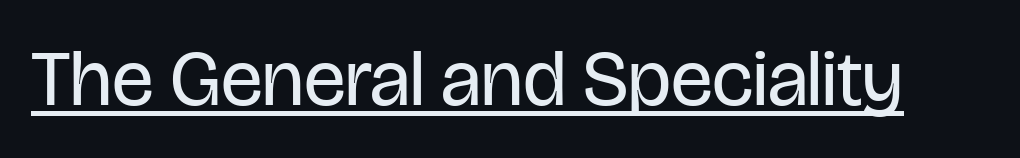
The glyphs in this specimen are sans serif. The words here are underlined. In terms of letterspacing, this is plain default setting. The face used here is proportionally spaced, like ordinary book or web type.
